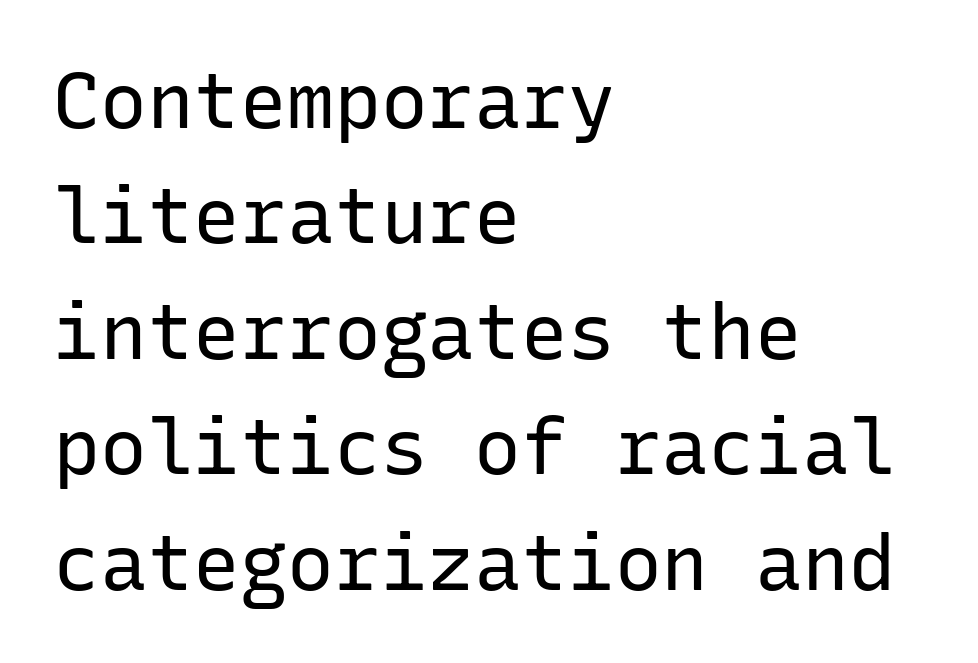
The image shows 78 px regular-weight sans-serif type, upright, monospaced; set left-aligned, normal line spacing (1.48x), normal letter spacing, not underlined; low stroke contrast and a medium x-height.
